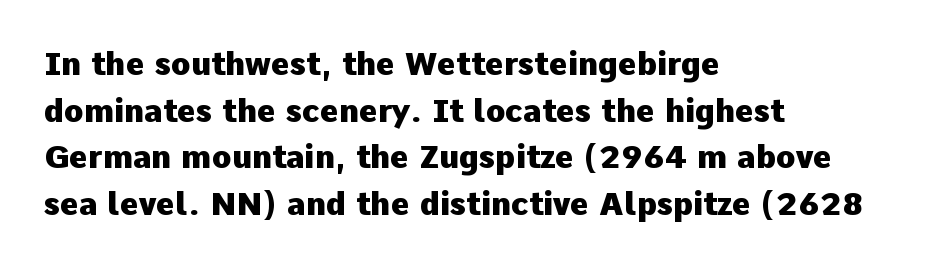
The image shows 32 px heavy sans-serif type, upright; set left-aligned, normal line spacing (1.46x), normal letter spacing, not underlined; low stroke contrast and a medium x-height.
